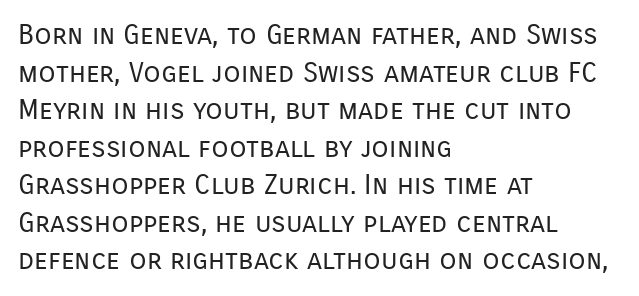
Q: Is the text bold? A: No.
Q: Is the text italic (slanted)? A: No, it is upright.
Q: Is the typeface a serif or a sans-serif typeface? A: Sans-serif.
Q: Is the text underlined? A: No.
Q: How is the paragraph aligned? A: Left-aligned.
Q: Is the spacing between letters normal or unusually wide? A: Normal.
Q: Is the spacing between lines tight, normal or loose? A: Normal.
Q: Width (condensed, normal, or wide)? A: Normal.
Q: Stroke contrast? A: Low.
Q: x-height? A: Medium.
Q: Monospaced? A: No.
